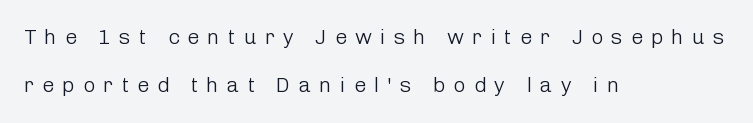
{"italic": "no", "bold": "no", "underline": "no", "align": "left", "line_spacing": "loose", "line_spacing_ratio": 2.29, "letter_spacing": "wide", "letter_spacing_em": 0.39, "glyph_px": 21}
